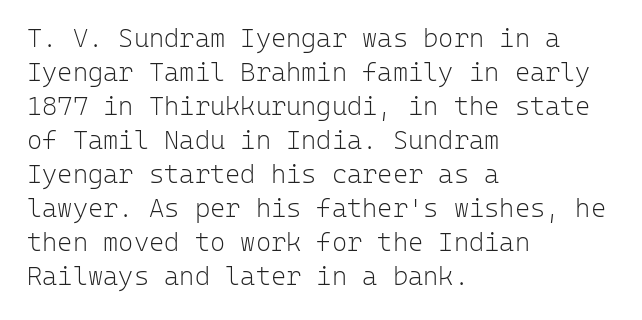
Q: Is the text bold? A: No.
Q: Is the text italic (slanted)? A: No, it is upright.
Q: Is the text underlined? A: No.
Q: How is the paragraph aligned? A: Left-aligned.
Q: Is the spacing between letters normal or unusually wide? A: Normal.
Q: Is the spacing between lines tight, normal or loose? A: Normal.
